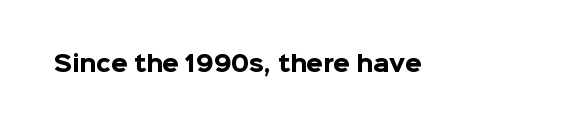
Q: Is the text bold? A: Yes.
Q: Is the text italic (slanted)? A: No, it is upright.
Q: Is the text underlined? A: No.
Q: Is the spacing between letters normal or unusually wide? A: Normal.
